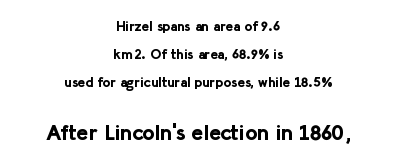
Q: Is the text bold? A: Yes.
Q: Is the text italic (slanted)? A: No, it is upright.
Q: Is the text underlined? A: No.
Q: How is the paragraph aligned? A: Centered.
Q: Is the spacing between letters normal or unusually wide? A: Normal.
Q: Is the spacing between lines tight, normal or loose? A: Loose.
Q: Which block of text is set in a larger size, the first (top) or the second (bottom)? A: The second (bottom) one.
